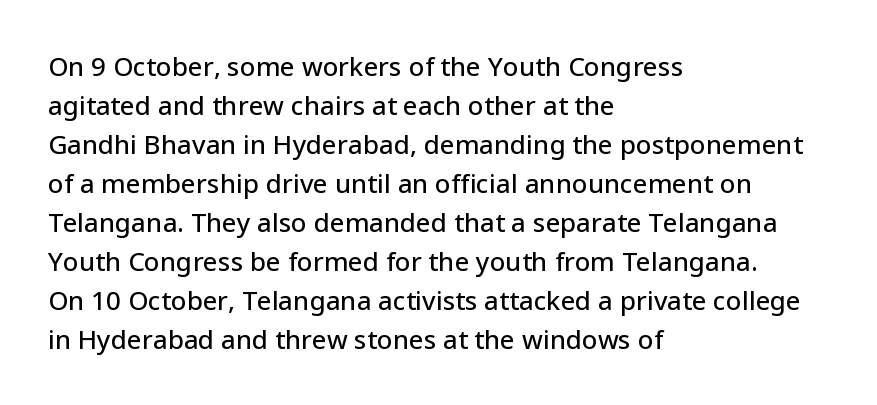
The image shows 26 px text type, upright; set left-aligned, normal line spacing (1.5x), normal letter spacing, not underlined.
